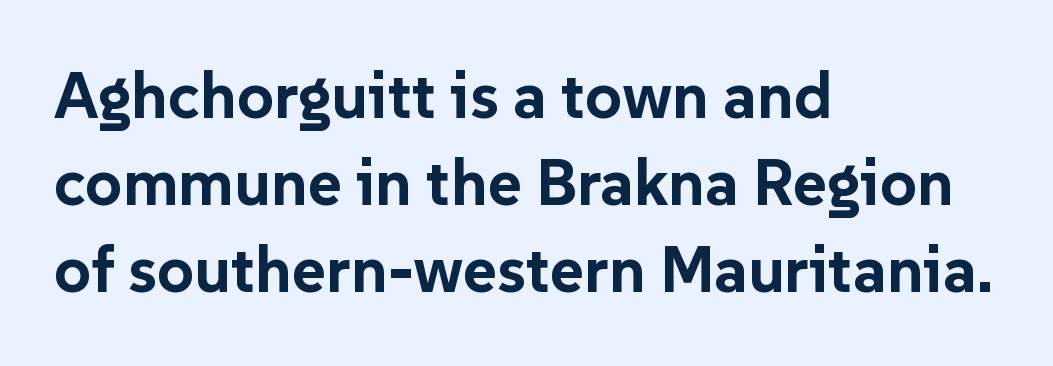
{"serif": "no", "italic": "no", "bold": "yes", "weight": "bold", "width": "normal", "stroke_contrast": "low", "x_height": "medium", "monospaced": "no", "underline": "no", "align": "left", "line_spacing": "normal", "line_spacing_ratio": 1.34, "letter_spacing": "normal", "letter_spacing_em": 0.0, "glyph_px": 65}
